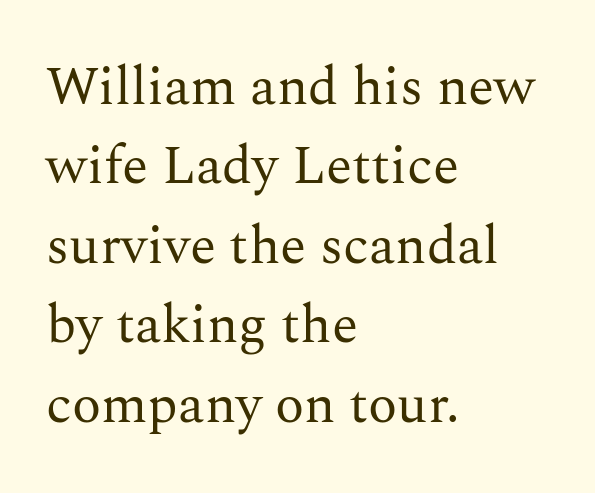
When letters stand straight like this, we call the style roman or upright. Honestly, the row spacing looks completely unremarkable. Note: serifs present on the glyphs. The lines are quadded left.
